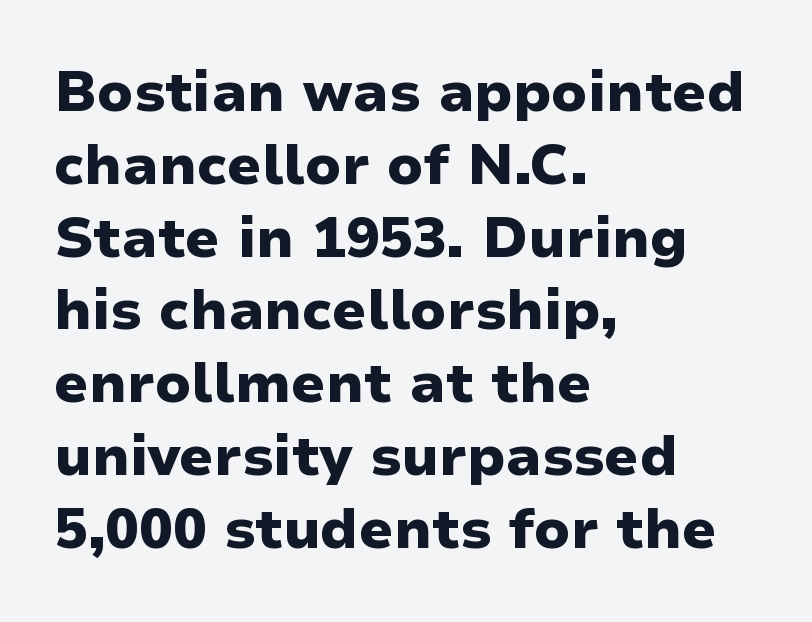
Horizontally, the lines are justified to the leading edge only. Evenly set lines give the paragraph a standard silhouette. It's the straight-up-and-down kind of type. The string is rendered with underlining switched off. Character widths vary here, with narrow letters taking less room than wide ones.
